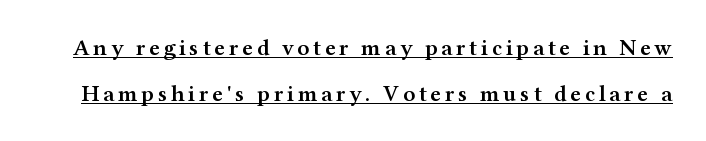
{"italic": "no", "bold": "semi", "underline": "yes", "line_spacing": "loose", "line_spacing_ratio": 1.98, "glyph_px": 23}
